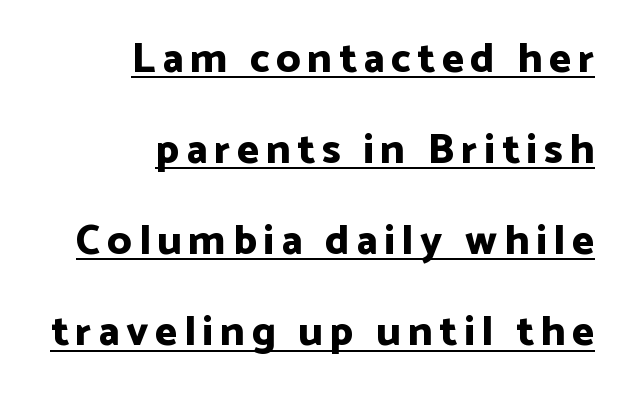
The image shows 42 px bold sans-serif type, upright; set right-aligned, loose line spacing (2.17x), underlined; low stroke contrast and a medium x-height.
